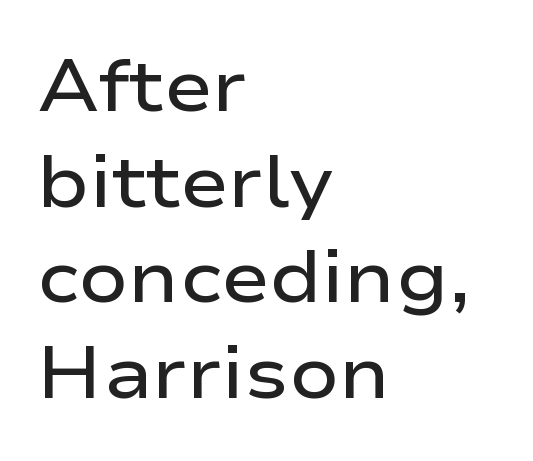
Spacing verdict: proportional, widths tailored to each character. Does the weight exceed regular? Yes, but only to semibold. The strip under each line holds only bare page. One-word summary of the alignment: left. The line texture is even and compact thanks to regular tracking.
